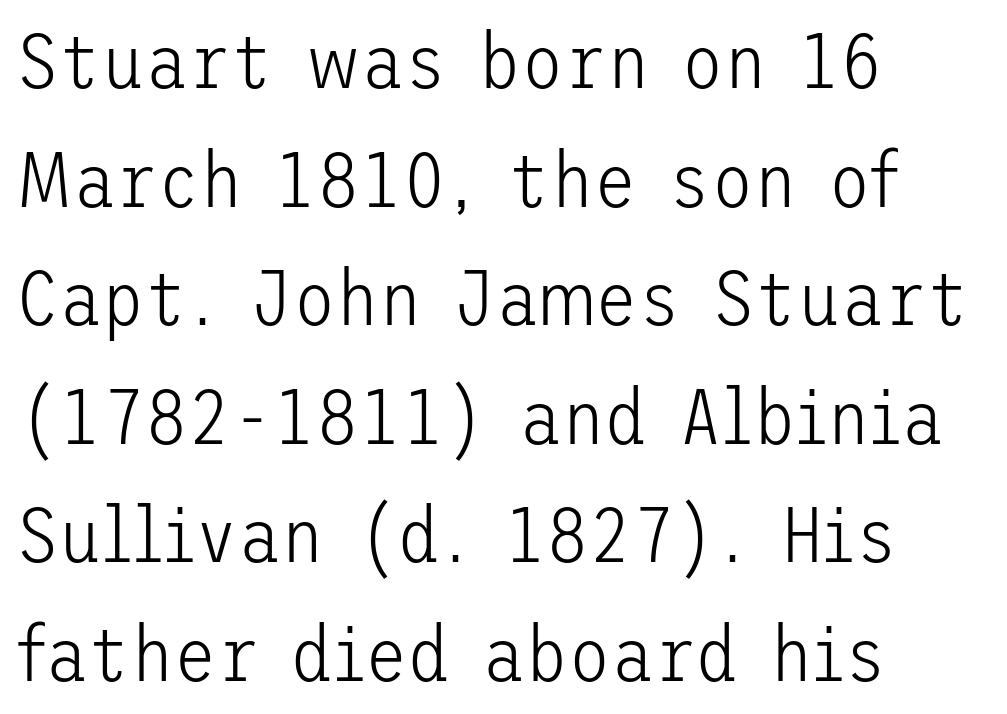
The image shows 78 px light sans-serif type, upright; set left-aligned, normal line spacing (1.52x), normal letter spacing, not underlined; low stroke contrast and a medium x-height.
